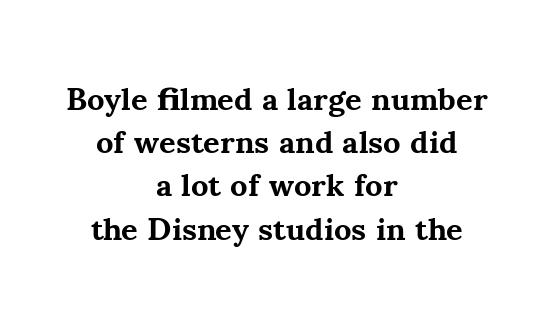
{"serif": "yes", "italic": "no", "bold": "yes", "weight": "bold", "width": "normal", "stroke_contrast": "medium", "x_height": "small", "monospaced": "no", "underline": "no", "align": "center", "line_spacing": "normal", "line_spacing_ratio": 1.35, "letter_spacing": "normal", "letter_spacing_em": 0.0, "glyph_px": 32}
